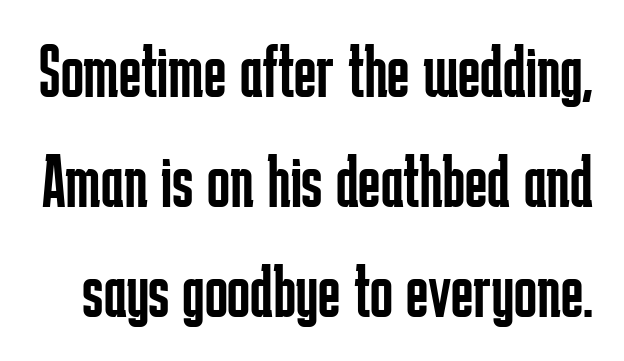
{"serif": "no", "italic": "no", "bold": "no", "weight": "regular", "width": "condensed", "stroke_contrast": "low", "x_height": "medium", "monospaced": "no", "underline": "no", "line_spacing": "normal", "line_spacing_ratio": 1.45, "letter_spacing": "normal", "letter_spacing_em": 0.0, "glyph_px": 76}
